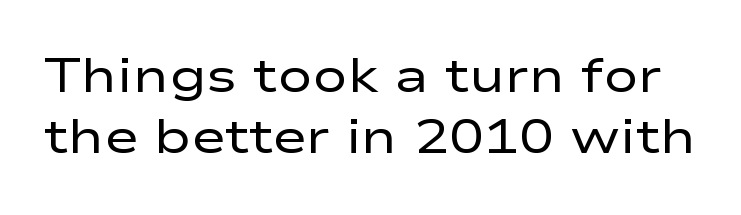
Is the stroke heavy? The answer is a plain regular-or-lighter. Observe the absence of serifs on each vertical stroke in this sample. The face used here is proportionally spaced, like ordinary book or web type. Characters follow at the spacing the type designer built in. The words here are not underlined.
